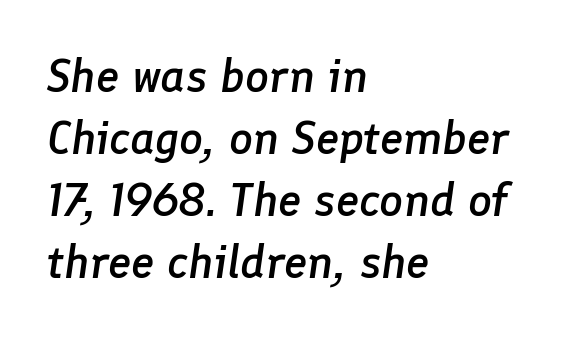
Q: Is the text bold? A: Semi-bold.
Q: Is the text italic (slanted)? A: Yes, it leans right by about 8 degrees.
Q: Is the text underlined? A: No.
Q: How is the paragraph aligned? A: Left-aligned.
Q: Is the spacing between letters normal or unusually wide? A: Normal.
Q: Is the spacing between lines tight, normal or loose? A: Normal.
Q: Width (condensed, normal, or wide)? A: Normal.
Q: Stroke contrast? A: Low.
Q: x-height? A: Medium.
Q: Monospaced? A: No.
